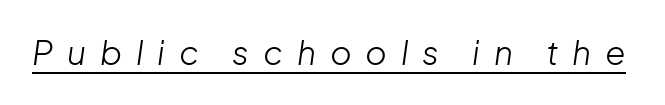
Q: Is the text bold? A: No.
Q: Is the text italic (slanted)? A: Yes, it leans right by about 8 degrees.
Q: Is the text underlined? A: Yes.
Q: Is the spacing between letters normal or unusually wide? A: Unusually wide.
Q: Width (condensed, normal, or wide)? A: Normal.
Q: Stroke contrast? A: Low.
Q: x-height? A: Medium.
Q: Monospaced? A: No.
